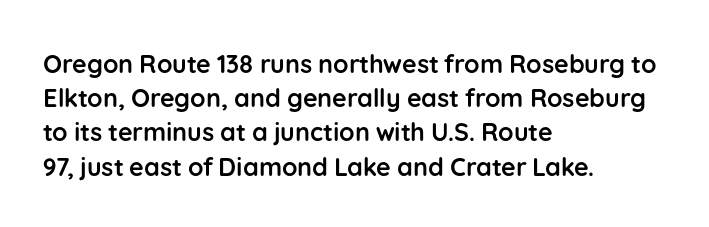
{"italic": "no", "bold": "yes", "underline": "no", "align": "left", "line_spacing": "normal", "line_spacing_ratio": 1.37, "letter_spacing": "normal", "letter_spacing_em": 0.0, "glyph_px": 25}
